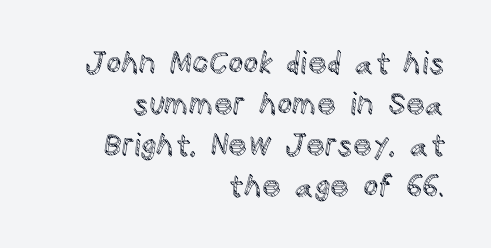
Q: Is the text italic (slanted)? A: Yes.
Q: Is the text underlined? A: No.
Q: How is the paragraph aligned? A: Right-aligned.
Q: Is the spacing between letters normal or unusually wide? A: Normal.
Q: Is the spacing between lines tight, normal or loose? A: Normal.
Q: Width (condensed, normal, or wide)? A: Normal.
Q: x-height? A: Large.
Q: Monospaced? A: No.
